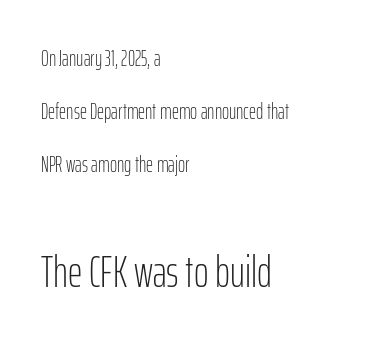
Q: Is the text bold? A: No.
Q: Is the text italic (slanted)? A: No, it is upright.
Q: Is the typeface a serif or a sans-serif typeface? A: Sans-serif.
Q: Is the text underlined? A: No.
Q: How is the paragraph aligned? A: Left-aligned.
Q: Is the spacing between letters normal or unusually wide? A: Normal.
Q: Is the spacing between lines tight, normal or loose? A: Loose.
Q: Which block of text is set in a larger size, the first (top) or the second (bottom)? A: The second (bottom) one.
Q: Width (condensed, normal, or wide)? A: Condensed.
Q: Stroke contrast? A: Low.
Q: x-height? A: Medium.
Q: Monospaced? A: No.
